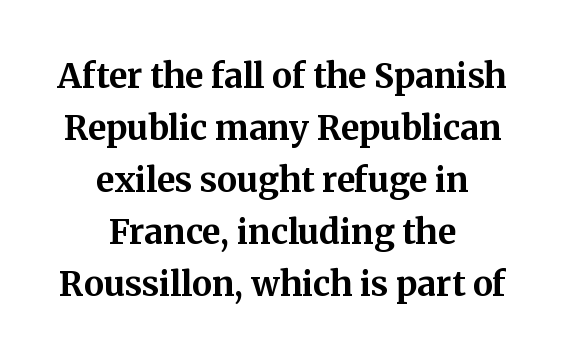
{"serif": "yes", "italic": "no", "bold": "yes", "weight": "bold", "width": "normal", "stroke_contrast": "medium", "x_height": "medium", "monospaced": "no", "underline": "no", "align": "center", "line_spacing": "normal", "line_spacing_ratio": 1.53, "letter_spacing": "normal", "letter_spacing_em": 0.0, "glyph_px": 34}
